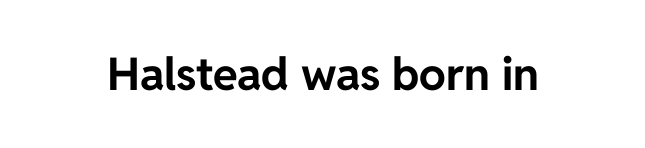
Students, note that the glyphs here touch the page at normal intervals. Varying glyph widths throughout — classic text-font behaviour. Typographically, this falls in the sans-serif category. Thick stems and heavy bowls — unmistakably bold. The letters stand straight up with perfectly vertical stems. The zone under the glyphs is completely vacant.
